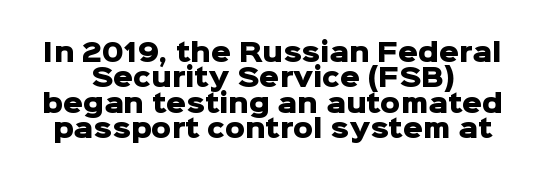
{"italic": "no", "bold": "yes", "underline": "no", "align": "center", "line_spacing": "tight", "line_spacing_ratio": 1.02, "letter_spacing": "normal", "letter_spacing_em": 0.0, "glyph_px": 25}
